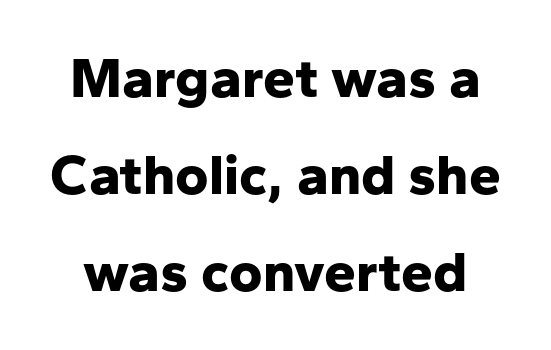
{"serif": "no", "italic": "no", "bold": "yes", "weight": "bold", "width": "normal", "stroke_contrast": "low", "x_height": "medium", "monospaced": "no", "underline": "no", "line_spacing": "normal", "line_spacing_ratio": 1.7, "letter_spacing": "normal", "letter_spacing_em": 0.0, "glyph_px": 57}
